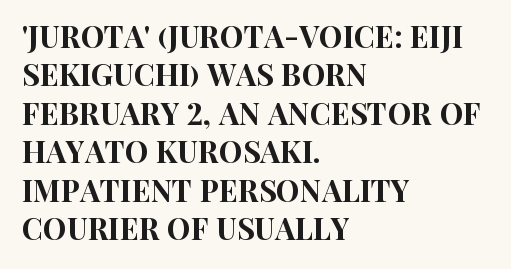
{"serif": "no", "italic": "no", "width": "condensed", "stroke_contrast": "high", "x_height": "large", "monospaced": "no", "underline": "no", "align": "left", "line_spacing": "normal", "line_spacing_ratio": 1.28, "letter_spacing": "normal", "letter_spacing_em": 0.0, "glyph_px": 30}
